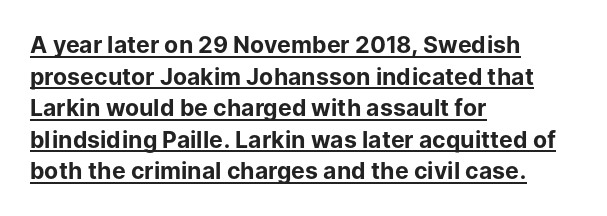
On the weight axis this lands at bold, roughly 700. Looks like someone drew a line under every word here. The letterforms sit shoulder to shoulder at normal distance. The space between consecutive lines is moderate. Compared with a centered layout, this one pins lines to the left instead. A roman cut, with each character standing at attention.
